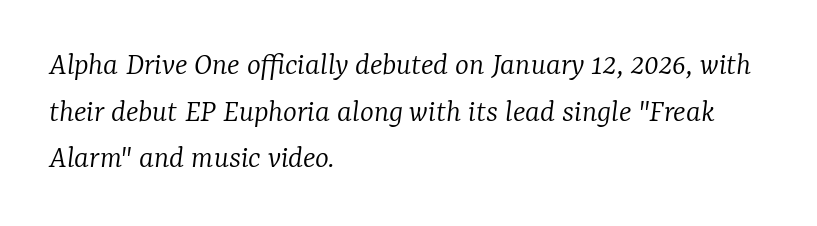
{"serif": "yes", "italic": "yes", "lean": "right", "slant_degrees": 7, "bold": "no", "weight": "light", "width": "normal", "stroke_contrast": "low", "x_height": "medium", "monospaced": "no", "underline": "no", "align": "left", "line_spacing": "normal", "line_spacing_ratio": 1.41, "letter_spacing": "normal", "letter_spacing_em": 0.0, "glyph_px": 33}
